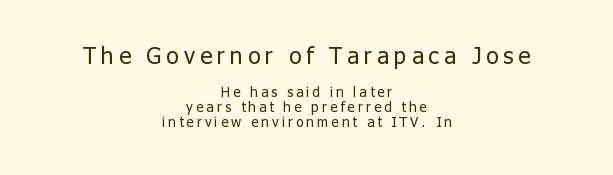
{"italic": "no", "bold": "no", "underline": "no", "align": "center", "line_spacing": "tight", "line_spacing_ratio": 1.08, "letter_spacing": "wide", "letter_spacing_em": 0.22, "larger_block": "first", "size_ratio": 1.64, "glyph_px": 23}
